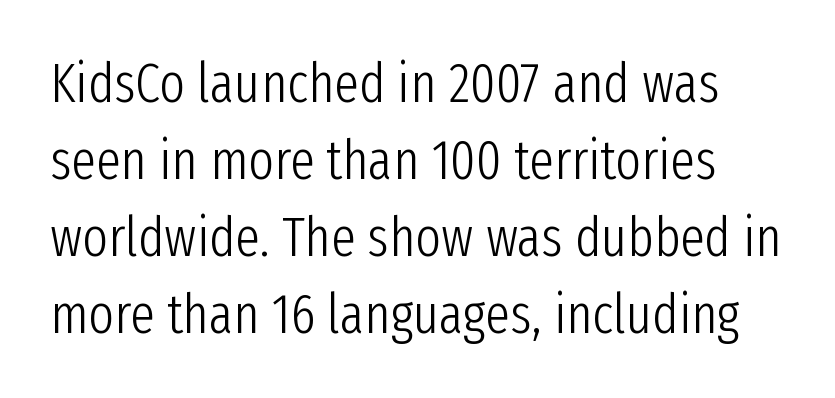
The image shows 55 px light, condensed sans-serif type, upright; set normal line spacing (1.4x), normal letter spacing, not underlined; low stroke contrast and a medium x-height.
